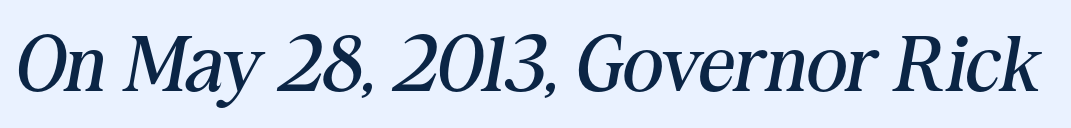
Q: Is the text bold? A: No.
Q: Is the text italic (slanted)? A: Yes, it leans right by about 10 degrees.
Q: Is the typeface a serif or a sans-serif typeface? A: Serif.
Q: Is the text underlined? A: No.
Q: Is the spacing between letters normal or unusually wide? A: Normal.
Q: Width (condensed, normal, or wide)? A: Normal.
Q: Stroke contrast? A: Medium.
Q: x-height? A: Medium.
Q: Monospaced? A: No.
